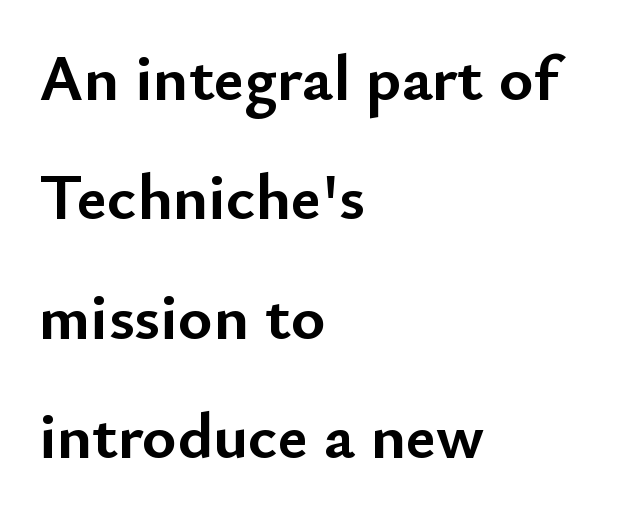
Underline: absent. Quick note: not italic, upright. The text was rendered using a sans face with plain stroke endings. Honestly, the letter spacing is just normal — you wouldn't notice it.
